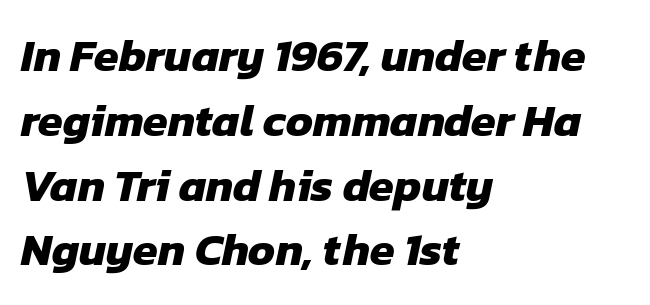
The image shows 45 px heavy sans-serif type; set left-aligned, normal line spacing (1.44x), normal letter spacing, not underlined; low stroke contrast and a medium x-height.
